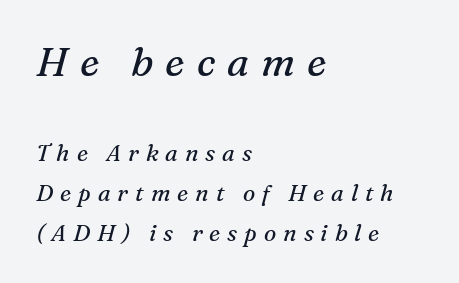
The image shows 40 px regular-weight serif type, italic (leaning right); set left-aligned, line spacing 1.74x, unusually wide letter spacing (+0.3 em), not underlined; the first (top) block is 1.74x larger; medium stroke contrast and a medium x-height.
